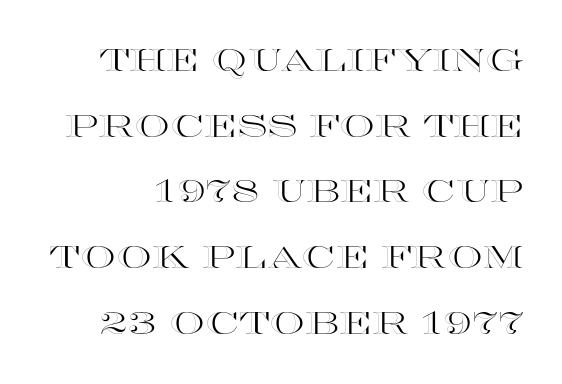
The letters advance in unequal steps, a hallmark of proportional type. The words here are not underlined. The letters stand straight up with perfectly vertical stems. The passage shown has conventional tracking throughout.
